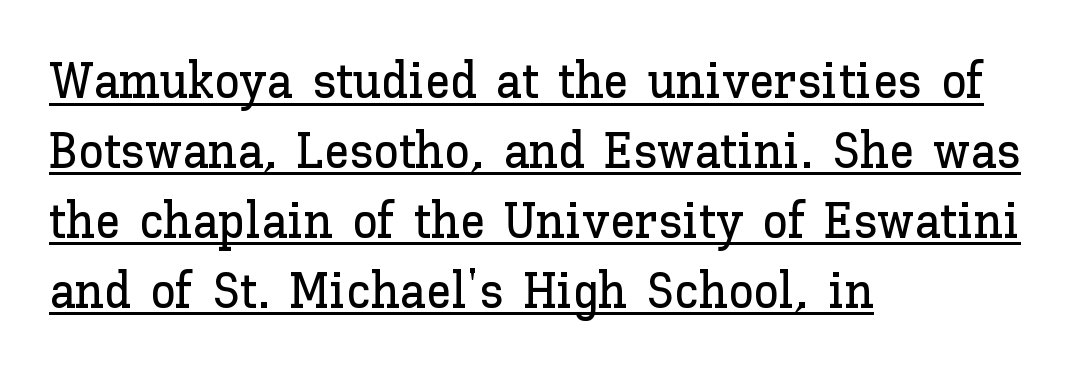
The image shows 51 px text type, upright; set left-aligned, normal line spacing (1.37x), normal letter spacing, underlined; low stroke contrast and a medium x-height.
